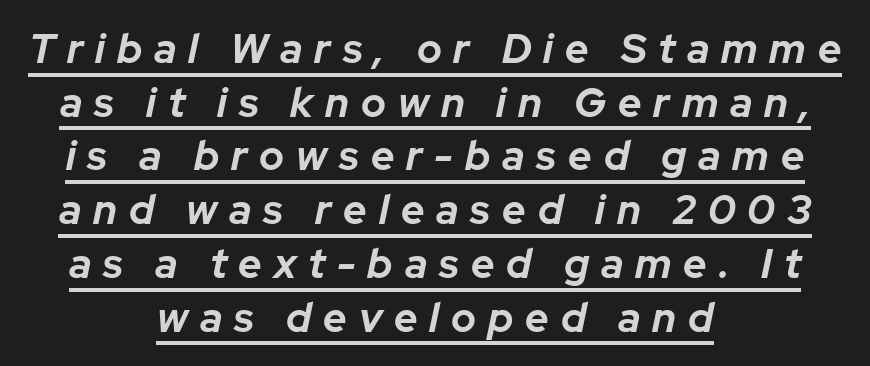
The image shows 41 px bold type, italic (leaning right); set centered, normal line spacing (1.31x), unusually wide letter spacing (+0.29 em), underlined; low stroke contrast and a medium x-height.
